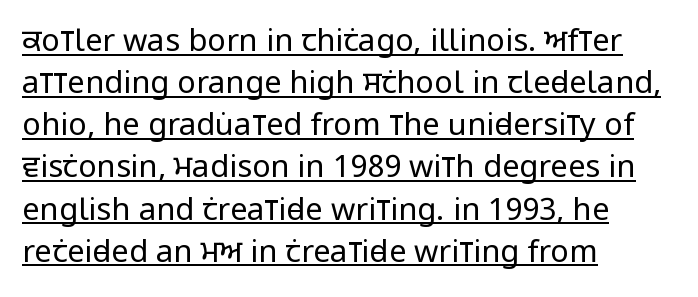
{"serif": "no", "italic": "no", "bold": "no", "weight": "regular", "width": "condensed", "stroke_contrast": "low", "x_height": "large", "monospaced": "no", "underline": "yes", "align": "left", "line_spacing": "normal", "line_spacing_ratio": 1.36, "letter_spacing": "normal", "letter_spacing_em": 0.0, "glyph_px": 31}
